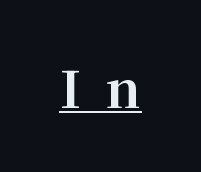
{"serif": "yes", "italic": "no", "bold": "yes", "weight": "bold", "width": "normal", "stroke_contrast": "medium", "x_height": "medium", "monospaced": "no", "underline": "yes", "letter_spacing": "wide", "letter_spacing_em": 0.49, "glyph_px": 51}
